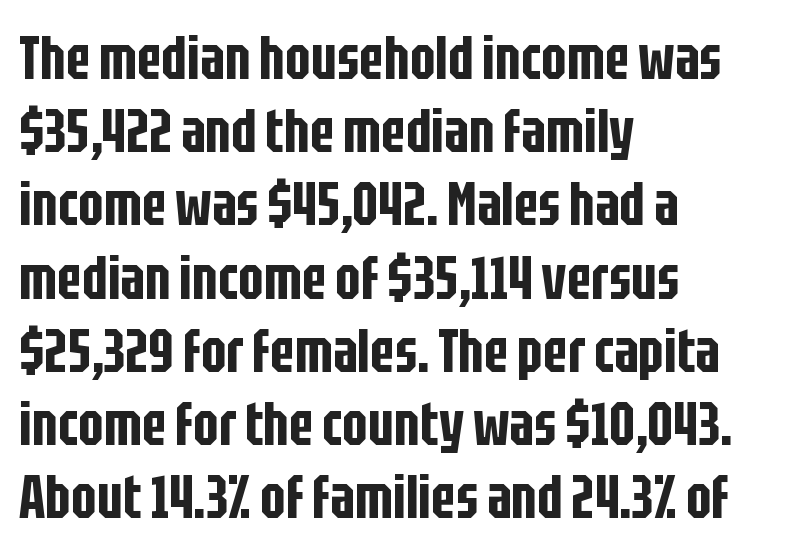
The image shows 60 px condensed sans-serif type, upright; set left-aligned, line spacing 1.22x, normal letter spacing, not underlined; low stroke contrast and a large x-height.
